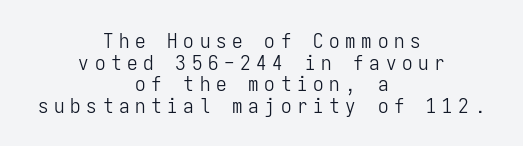
{"italic": "no", "bold": "no", "underline": "no", "align": "center", "line_spacing": "tight", "line_spacing_ratio": 1.03, "letter_spacing": "wide", "letter_spacing_em": 0.27, "glyph_px": 21}
